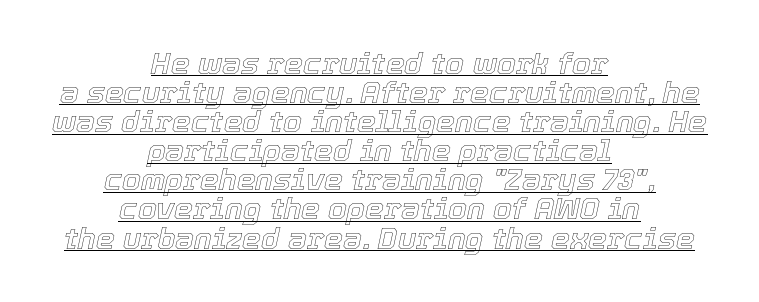
Q: Is the text italic (slanted)? A: Yes, it leans right by about 12 degrees.
Q: Is the text underlined? A: Yes.
Q: How is the paragraph aligned? A: Centered.
Q: Is the spacing between letters normal or unusually wide? A: Normal.
Q: Is the spacing between lines tight, normal or loose? A: Tight.
Q: Width (condensed, normal, or wide)? A: Normal.
Q: x-height? A: Medium.
Q: Monospaced? A: No.
